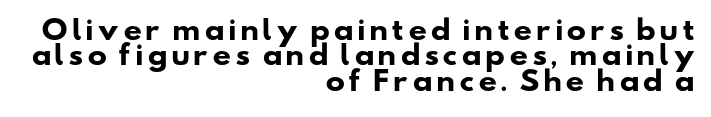
The image shows 26 px bold type; set right-aligned, tight line spacing (0.98x), not underlined.
